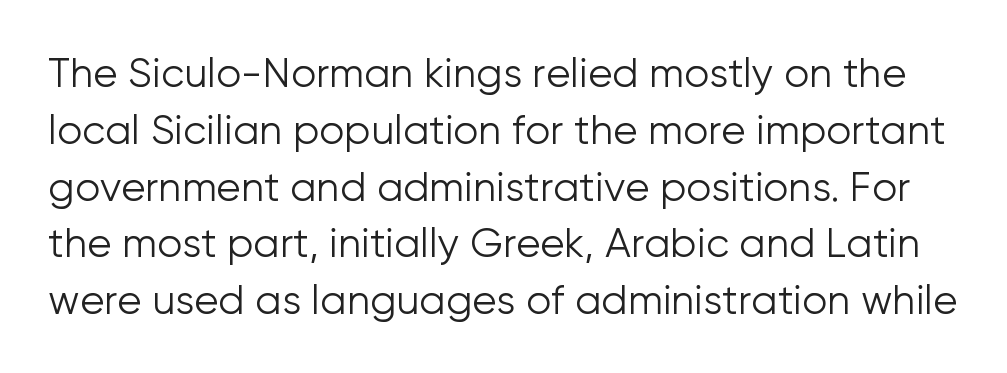
Q: Is the text bold? A: No.
Q: Is the text italic (slanted)? A: No, it is upright.
Q: Is the typeface a serif or a sans-serif typeface? A: Sans-serif.
Q: Is the text underlined? A: No.
Q: Is the spacing between letters normal or unusually wide? A: Normal.
Q: Is the spacing between lines tight, normal or loose? A: Normal.
Q: Width (condensed, normal, or wide)? A: Normal.
Q: Stroke contrast? A: Low.
Q: x-height? A: Medium.
Q: Monospaced? A: No.
